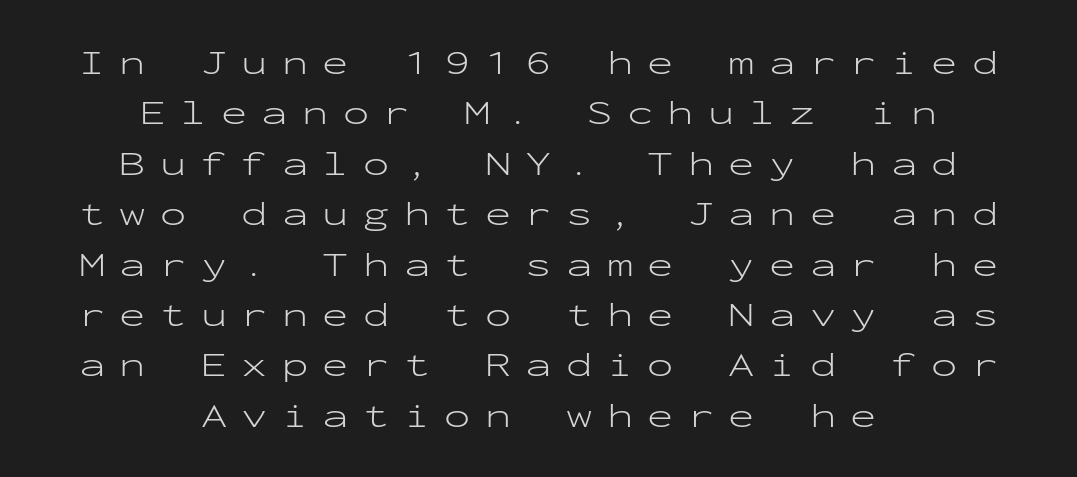
Q: Is the text bold? A: No.
Q: Is the text italic (slanted)? A: No, it is upright.
Q: Is the typeface a serif or a sans-serif typeface? A: Sans-serif.
Q: Is the text underlined? A: No.
Q: How is the paragraph aligned? A: Centered.
Q: Is the spacing between letters normal or unusually wide? A: Unusually wide.
Q: Is the spacing between lines tight, normal or loose? A: Normal.
Q: Width (condensed, normal, or wide)? A: Wide.
Q: Stroke contrast? A: Low.
Q: x-height? A: Medium.
Q: Monospaced? A: Yes.
